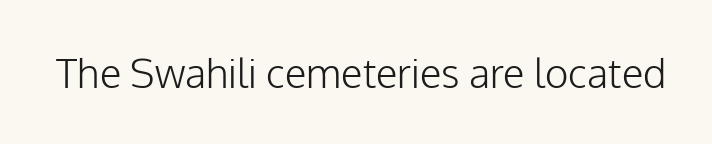
Do the characters align in a grid? No, the font is proportional. The letterforms sit shoulder to shoulder at normal distance. The typeface chosen for these lines omits serifs. Check the space under the baseline: it is left empty. Vertical stems look standard width or narrower in stroke. Designer's note — italics off, roman on.
